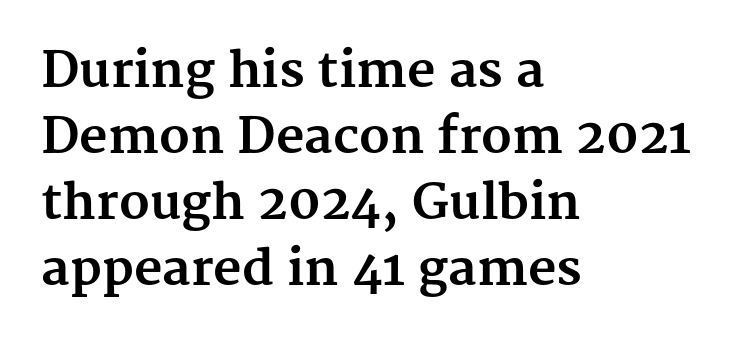
{"serif": "yes", "italic": "no", "bold": "yes", "weight": "bold", "width": "normal", "stroke_contrast": "medium", "x_height": "medium", "monospaced": "no", "underline": "no", "align": "left", "line_spacing": "normal", "line_spacing_ratio": 1.35, "letter_spacing": "normal", "letter_spacing_em": 0.0, "glyph_px": 49}
